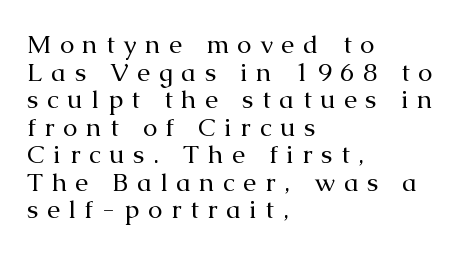
The image shows 26 px text type, upright; set left-aligned, tight line spacing (1.06x), unusually wide letter spacing (+0.33 em), not underlined.
